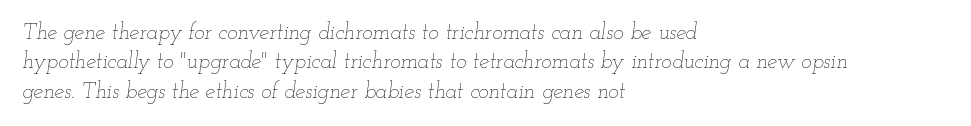
{"italic": "yes", "lean": "right", "slant_degrees": 12, "bold": "no", "underline": "no", "align": "left", "line_spacing": "normal", "line_spacing_ratio": 1.33, "letter_spacing": "normal", "letter_spacing_em": 0.0, "glyph_px": 22}
